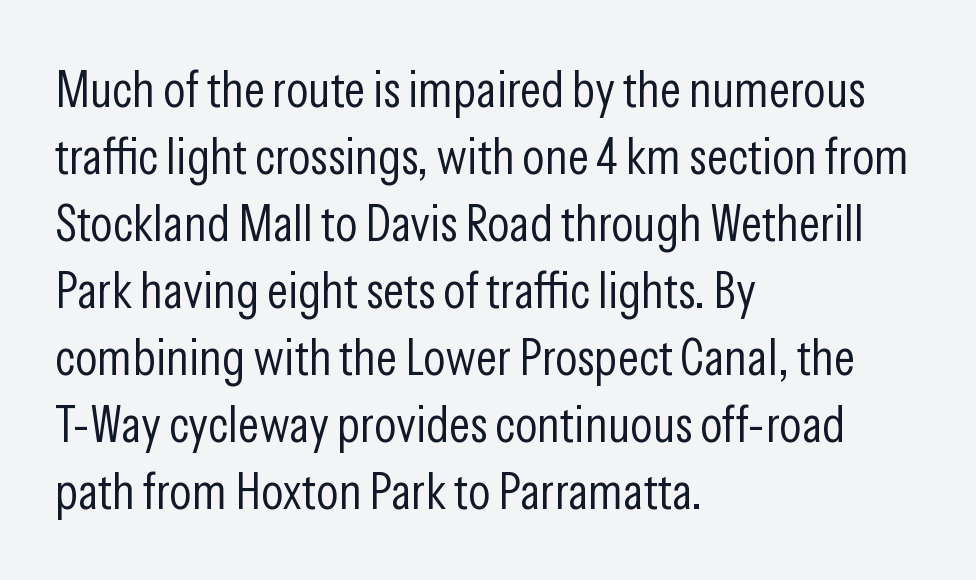
The image shows 52 px light, condensed sans-serif type, upright; set left-aligned, normal line spacing (1.29x), normal letter spacing, not underlined; low stroke contrast and a medium x-height.
